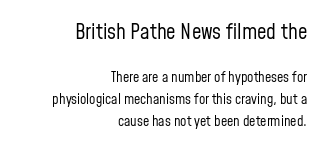
The tracking reads as untouched default to a designer's eye. Caption: multi-line text, flush right, ragged left. This is the regular roman posture of the typeface. A bare baseline throughout the passage.
